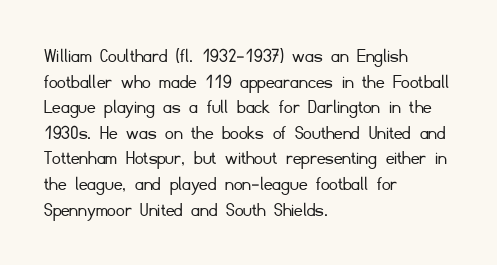
Q: Is the text bold? A: No.
Q: Is the text italic (slanted)? A: No, it is upright.
Q: Is the text underlined? A: No.
Q: How is the paragraph aligned? A: Left-aligned.
Q: Is the spacing between letters normal or unusually wide? A: Normal.
